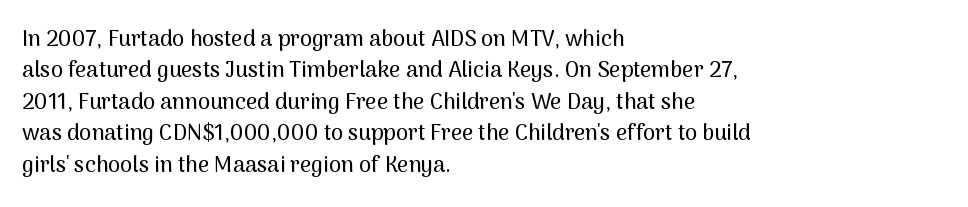
The image shows 22 px text type, upright; set left-aligned, normal line spacing (1.43x), normal letter spacing, not underlined.
